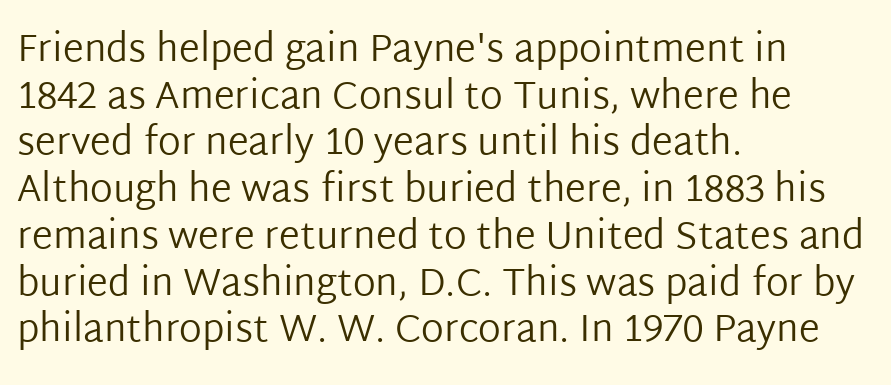
The horizontal fit of the characters is conventional and even. On a weight scale, this lands at 450 or below. The letters carry no serifs — their stems end cleanly without finishing strokes. The text block is weighted toward the left margin, trailing off unevenly rightward. Check under the words: just untouched page. The typography opts for an upright posture over an oblique one.
